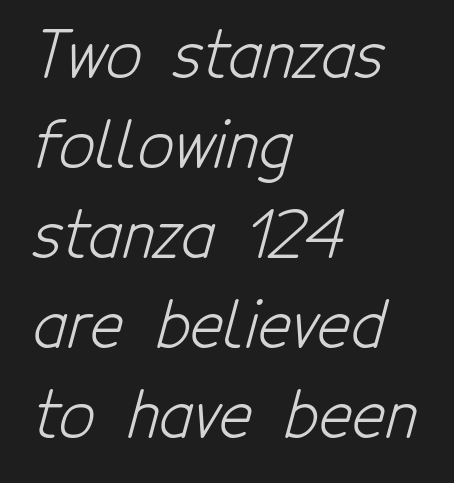
The image shows 63 px light, condensed sans-serif type; set left-aligned, normal line spacing (1.43x), normal letter spacing, not underlined; low stroke contrast and a medium x-height.
